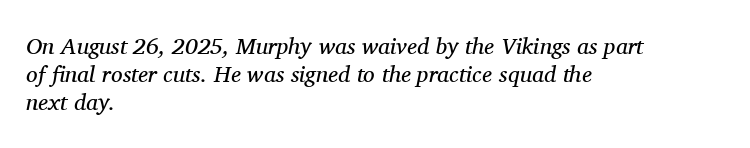
{"italic": "yes", "lean": "right", "slant_degrees": 11, "bold": "no", "underline": "no", "align": "left", "line_spacing_ratio": 1.22, "letter_spacing": "normal", "letter_spacing_em": 0.0, "glyph_px": 23}
